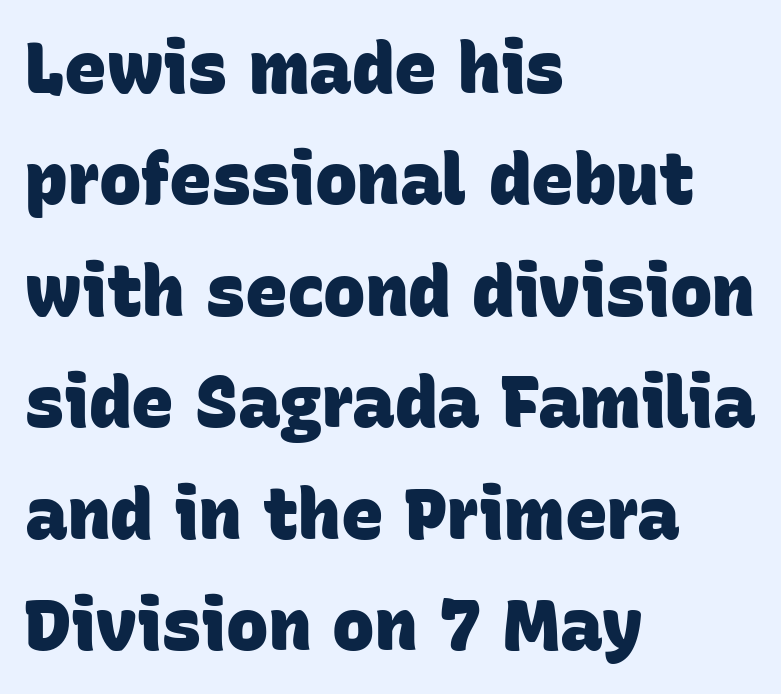
{"serif": "no", "bold": "yes", "weight": "heavy", "width": "normal", "stroke_contrast": "low", "x_height": "large", "monospaced": "no", "underline": "no", "align": "left", "line_spacing": "normal", "line_spacing_ratio": 1.57, "letter_spacing": "normal", "letter_spacing_em": 0.0, "glyph_px": 71}
